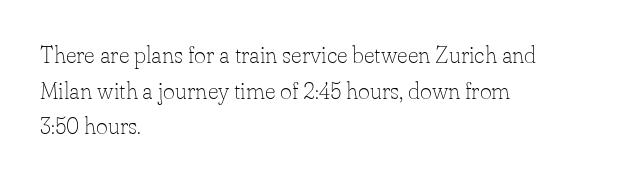
Q: Is the text bold? A: No.
Q: Is the text italic (slanted)? A: No, it is upright.
Q: Is the text underlined? A: No.
Q: How is the paragraph aligned? A: Left-aligned.
Q: Is the spacing between letters normal or unusually wide? A: Normal.
Q: Is the spacing between lines tight, normal or loose? A: Normal.
